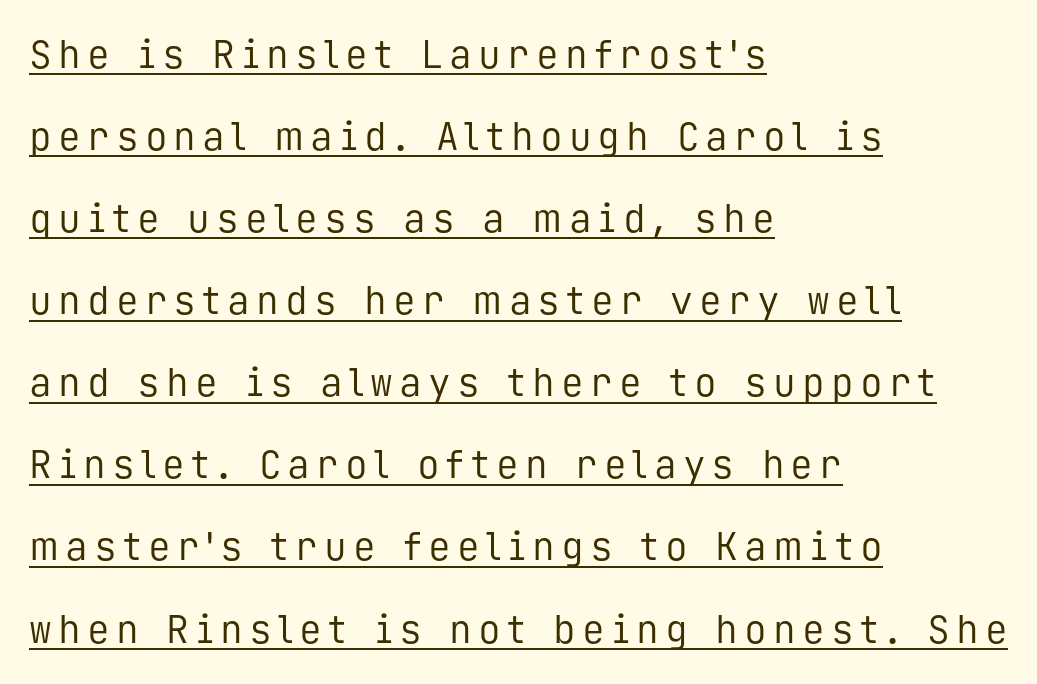
Nothing heavy about these letters — not bold at all. Descenders here cross a horizontal rule under the line. Successive baselines arrive slowly, with a big drop between each. This rendering uses left alignment, leaving the right contour irregular. Nothing sits at the stroke ends, so this counts as sans-serif. A typesetter would mark this as roman, not italic.
